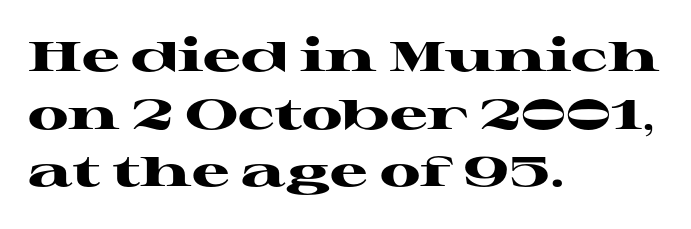
The image shows 42 px heavy, wide serif type, upright; set left-aligned, normal line spacing (1.37x), normal letter spacing, not underlined; high stroke contrast and a medium x-height.
